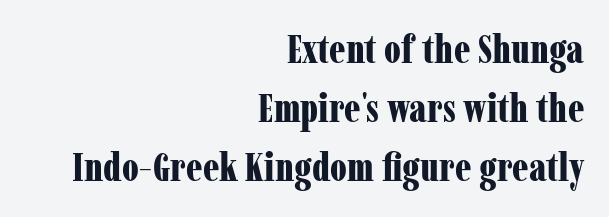
{"serif": "yes", "italic": "no", "bold": "yes", "weight": "bold", "width": "condensed", "stroke_contrast": "low", "x_height": "medium", "monospaced": "no", "underline": "no", "align": "right", "line_spacing": "normal", "line_spacing_ratio": 1.48, "letter_spacing": "normal", "letter_spacing_em": 0.0, "glyph_px": 40}
